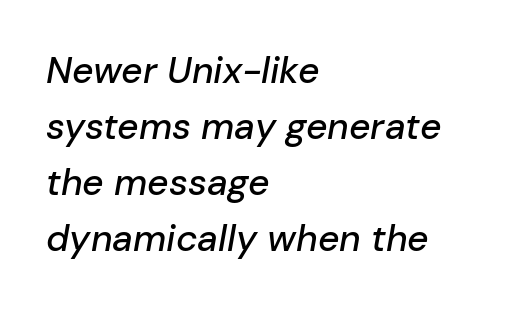
{"italic": "yes", "lean": "right", "slant_degrees": 10, "width": "normal", "stroke_contrast": "low", "x_height": "medium", "monospaced": "no", "underline": "no", "align": "left", "line_spacing": "normal", "line_spacing_ratio": 1.51, "letter_spacing": "normal", "letter_spacing_em": 0.0, "glyph_px": 37}
